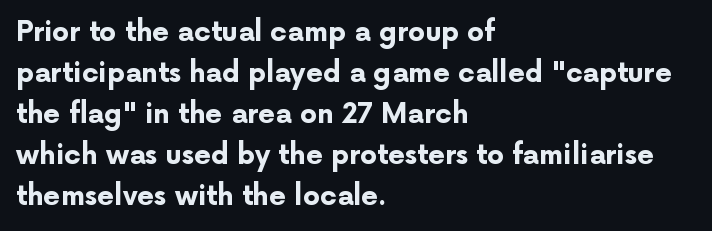
Q: Is the text bold? A: Yes.
Q: Is the text italic (slanted)? A: No, it is upright.
Q: Is the text underlined? A: No.
Q: How is the paragraph aligned? A: Left-aligned.
Q: Is the spacing between letters normal or unusually wide? A: Normal.
Q: Is the spacing between lines tight, normal or loose? A: Normal.
